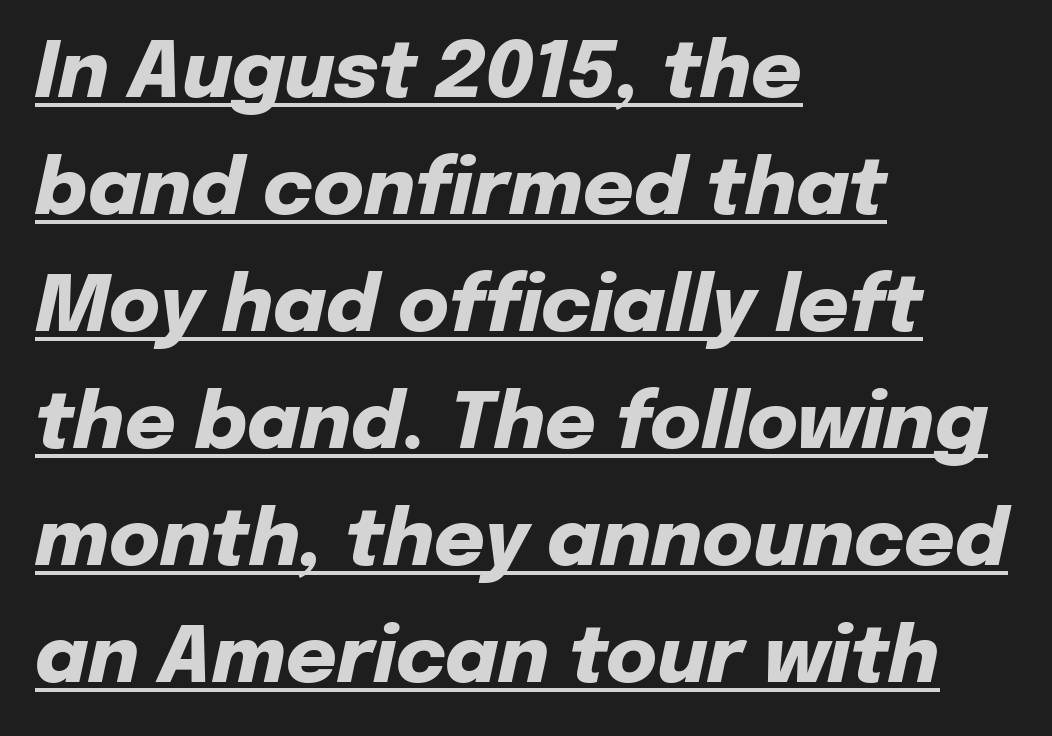
{"italic": "yes", "lean": "right", "slant_degrees": 12, "bold": "yes", "weight": "heavy", "width": "normal", "stroke_contrast": "low", "x_height": "medium", "monospaced": "no", "underline": "yes", "align": "left", "line_spacing": "normal", "line_spacing_ratio": 1.5, "letter_spacing": "normal", "letter_spacing_em": 0.0, "glyph_px": 78}
